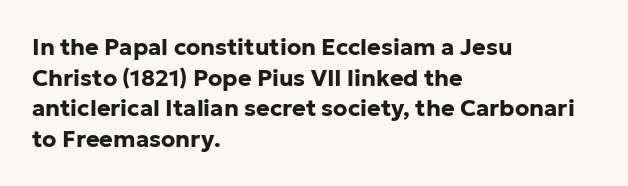
{"italic": "no", "bold": "yes", "underline": "no", "align": "left", "line_spacing": "normal", "line_spacing_ratio": 1.33, "letter_spacing": "normal", "letter_spacing_em": 0.0, "glyph_px": 23}
